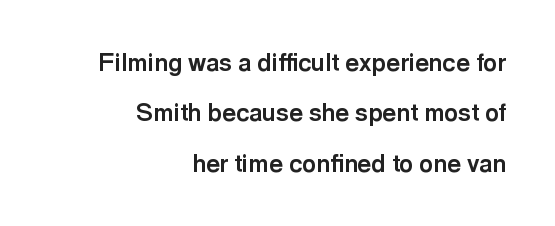
Lines of text with bare space underneath. Regarding leading, the lines here are spaced well apart. The characters look thick and weighty, a clear bold. Inter-character spacing is left at the font's built-in metrics. The paragraph has a hard right edge and a soft left edge.
